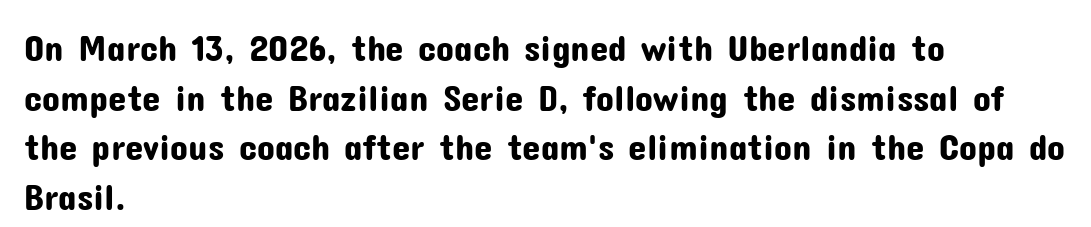
Q: Is the text italic (slanted)? A: No, it is upright.
Q: Is the typeface a serif or a sans-serif typeface? A: Sans-serif.
Q: Is the text underlined? A: No.
Q: How is the paragraph aligned? A: Left-aligned.
Q: Is the spacing between letters normal or unusually wide? A: Normal.
Q: Is the spacing between lines tight, normal or loose? A: Normal.
Q: Width (condensed, normal, or wide)? A: Normal.
Q: Stroke contrast? A: Low.
Q: x-height? A: Medium.
Q: Monospaced? A: No.
